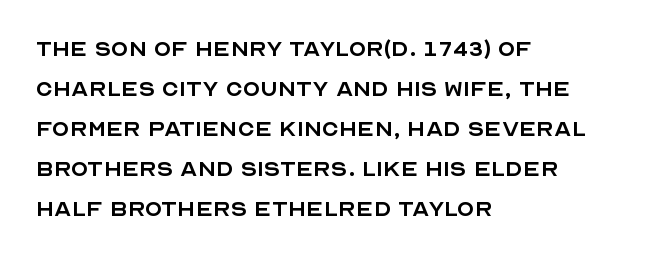
Q: Is the text bold? A: No.
Q: Is the text italic (slanted)? A: No, it is upright.
Q: Is the typeface a serif or a sans-serif typeface? A: Sans-serif.
Q: Is the text underlined? A: No.
Q: How is the paragraph aligned? A: Left-aligned.
Q: Is the spacing between letters normal or unusually wide? A: Normal.
Q: Is the spacing between lines tight, normal or loose? A: Normal.
Q: Width (condensed, normal, or wide)? A: Normal.
Q: x-height? A: Large.
Q: Monospaced? A: No.
